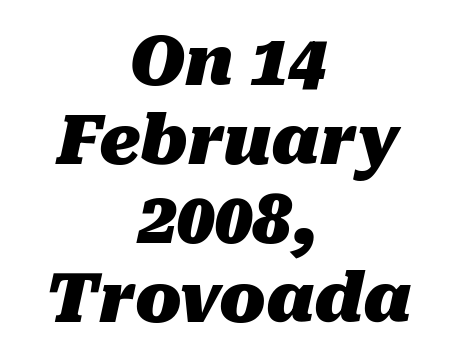
{"italic": "yes", "lean": "right", "slant_degrees": 10, "bold": "yes", "weight": "heavy", "width": "normal", "stroke_contrast": "medium", "x_height": "medium", "monospaced": "no", "underline": "no", "align": "center", "line_spacing_ratio": 1.16, "letter_spacing": "normal", "letter_spacing_em": 0.0, "glyph_px": 68}
